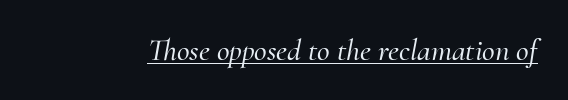
How are the letters spaced? Ordinarily, with no added tracking. Note: serifs present on the glyphs. You could not count columns in this text — the font is proportionally spaced. Would a proofreader flag this as italicized? Yes. Does a line run under the words? Yes, clearly.
